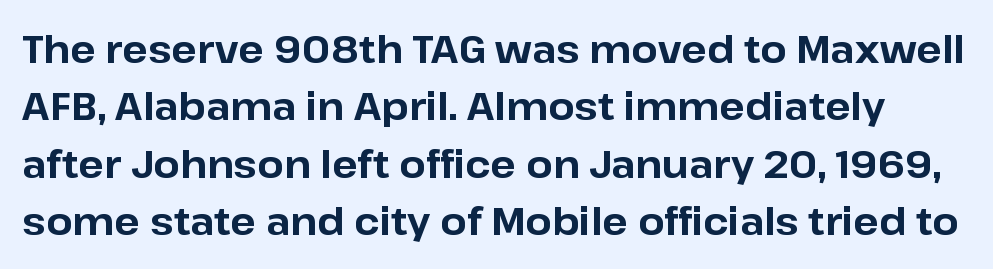
Unmarked baselines from the first word to the last. Character widths vary here, with narrow letters taking less room than wide ones. Style check: upright. There is no visible air inserted between adjacent glyphs. Regular leading. Serif or sans? Sans — the stroke terminals are bare.
